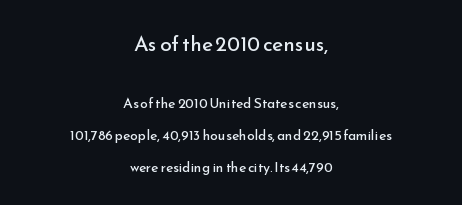
{"italic": "no", "bold": "no", "underline": "no", "align": "center", "line_spacing": "loose", "line_spacing_ratio": 2.28, "letter_spacing": "normal", "letter_spacing_em": 0.0, "larger_block": "first", "size_ratio": 1.5, "glyph_px": 21}
